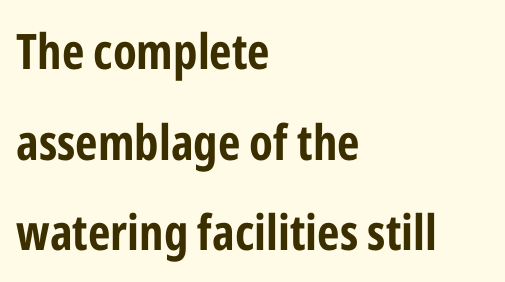
{"serif": "no", "italic": "no", "width": "condensed", "stroke_contrast": "low", "x_height": "medium", "monospaced": "no", "underline": "no", "align": "left", "line_spacing_ratio": 1.85, "letter_spacing": "normal", "letter_spacing_em": 0.0, "glyph_px": 49}
